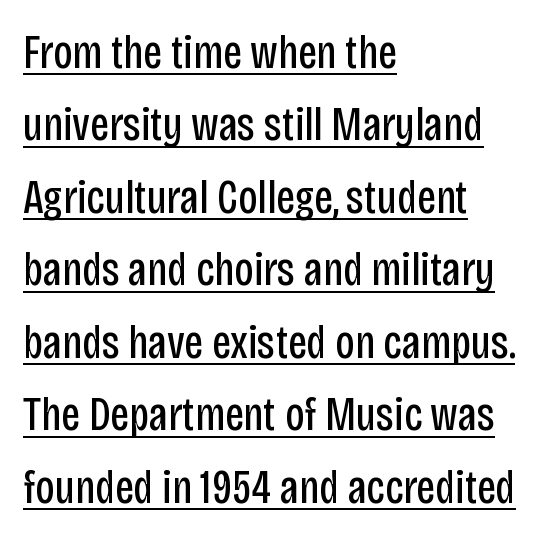
Q: Is the text bold? A: No.
Q: Is the text italic (slanted)? A: No, it is upright.
Q: Is the typeface a serif or a sans-serif typeface? A: Sans-serif.
Q: Is the text underlined? A: Yes.
Q: How is the paragraph aligned? A: Left-aligned.
Q: Is the spacing between letters normal or unusually wide? A: Normal.
Q: Is the spacing between lines tight, normal or loose? A: Normal.
Q: Width (condensed, normal, or wide)? A: Condensed.
Q: Stroke contrast? A: Low.
Q: x-height? A: Large.
Q: Monospaced? A: No.
